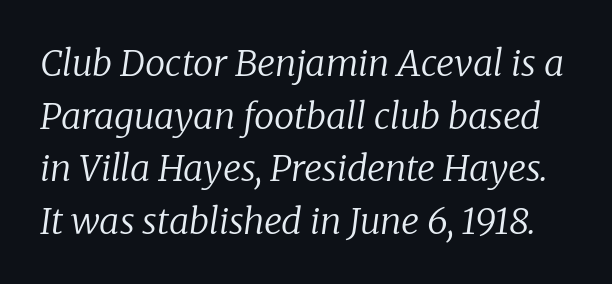
Caption: face not bold, strokes unweighted. The rendering keeps characters at their native spacing. Notice how descenders clear the ascenders below comfortably — that's standard leading. Small tapered or slab feet sit at the stroke ends, so this counts as serif. Each letter keeps its own natural width here, so spacing adapts to shape.
